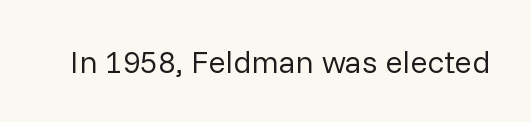
The rendering keeps characters at their native spacing. Each letter's strokes conclude bluntly, with no projecting serifs. Heaviness? Minimal to ordinary, like unemphasized prose. Clear beneath every line of the passage. Character widths vary here, with narrow letters taking less room than wide ones.
